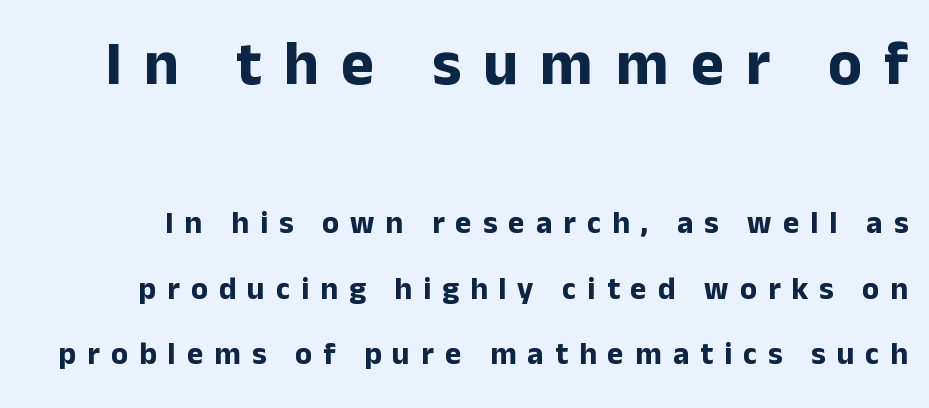
Q: Is the text bold? A: Yes.
Q: Is the text italic (slanted)? A: No, it is upright.
Q: Is the typeface a serif or a sans-serif typeface? A: Sans-serif.
Q: Is the text underlined? A: No.
Q: Is the spacing between letters normal or unusually wide? A: Unusually wide.
Q: Is the spacing between lines tight, normal or loose? A: Loose.
Q: Which block of text is set in a larger size, the first (top) or the second (bottom)? A: The first (top) one.
Q: Width (condensed, normal, or wide)? A: Normal.
Q: Stroke contrast? A: Low.
Q: x-height? A: Medium.
Q: Monospaced? A: No.
